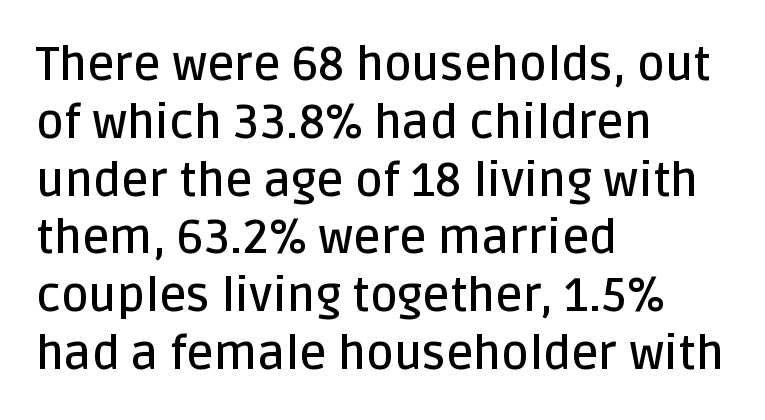
The image shows 47 px semibold sans-serif type, upright; set left-aligned, line spacing 1.23x, normal letter spacing, not underlined; low stroke contrast and a large x-height.
